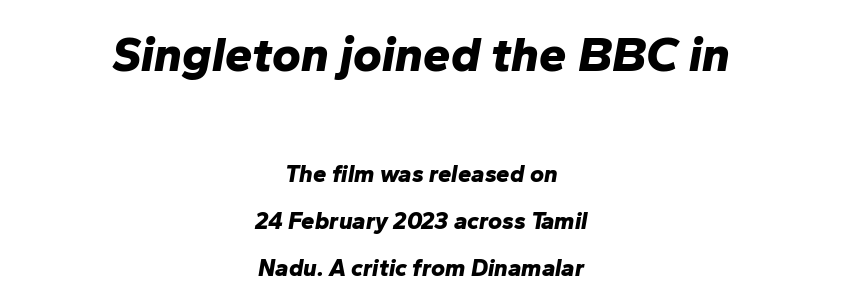
Line starts and ends both wander, symmetrically. Italic? Definitely — the glyphs are oblique. Look at the tracking — it's just the regular setting, nothing added. Large over small — that's the arrangement of the two blocks here.
